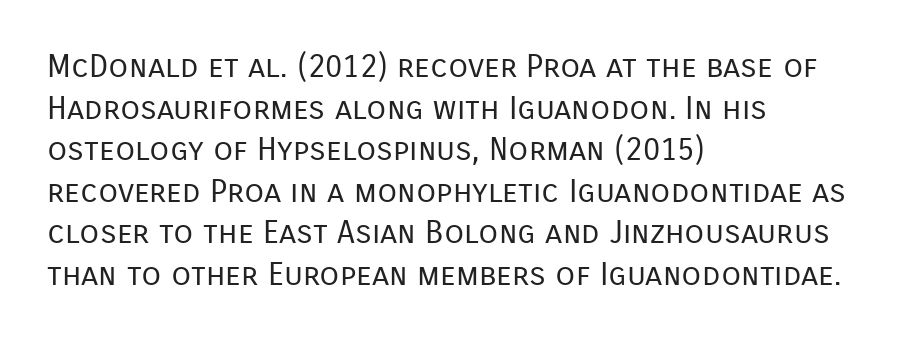
Q: Is the text bold? A: No.
Q: Is the text italic (slanted)? A: No, it is upright.
Q: Is the typeface a serif or a sans-serif typeface? A: Sans-serif.
Q: Is the text underlined? A: No.
Q: How is the paragraph aligned? A: Left-aligned.
Q: Is the spacing between letters normal or unusually wide? A: Normal.
Q: Is the spacing between lines tight, normal or loose? A: Normal.
Q: Width (condensed, normal, or wide)? A: Normal.
Q: Stroke contrast? A: Low.
Q: x-height? A: Medium.
Q: Monospaced? A: No.
